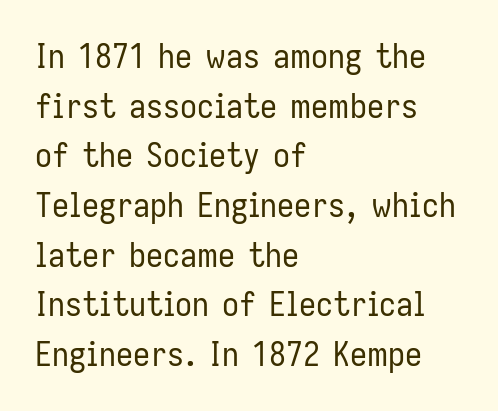
Q: Is the text bold? A: No.
Q: Is the text italic (slanted)? A: No, it is upright.
Q: Is the typeface a serif or a sans-serif typeface? A: Sans-serif.
Q: Is the text underlined? A: No.
Q: How is the paragraph aligned? A: Left-aligned.
Q: Is the spacing between letters normal or unusually wide? A: Normal.
Q: Is the spacing between lines tight, normal or loose? A: Normal.
Q: Width (condensed, normal, or wide)? A: Condensed.
Q: Stroke contrast? A: Low.
Q: x-height? A: Medium.
Q: Monospaced? A: No.
